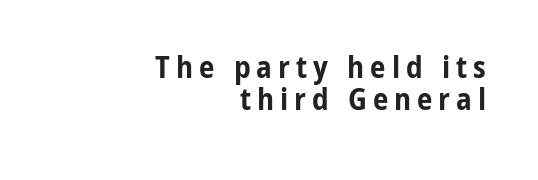
Q: Is the text bold? A: Yes.
Q: Is the text italic (slanted)? A: No, it is upright.
Q: Is the typeface a serif or a sans-serif typeface? A: Sans-serif.
Q: Is the text underlined? A: No.
Q: How is the paragraph aligned? A: Right-aligned.
Q: Is the spacing between lines tight, normal or loose? A: Tight.
Q: Width (condensed, normal, or wide)? A: Condensed.
Q: Stroke contrast? A: Low.
Q: x-height? A: Medium.
Q: Monospaced? A: No.
